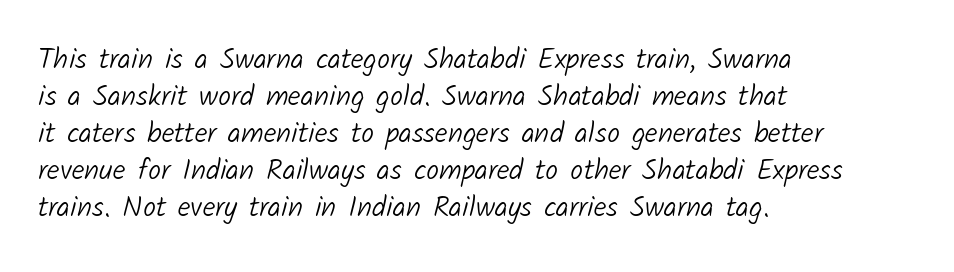
This rendering employs a face without finishing strokes, i.e., a sans-serif. Stem width sits at or under what a default text font uses. The strip under each line holds only bare page. This sample has the flowing, uneven cadence of proportional lettering. Successive baselines arrive at the customary interval.
